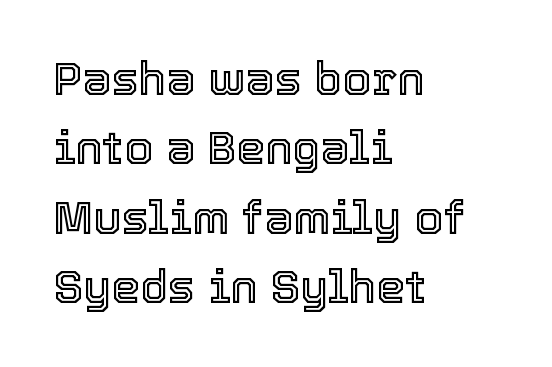
Is there much room between lines? A standard amount, neither cramped nor airy. The horizontal fit of the characters is conventional and even. The letters stand upright; this is a roman face. Do the characters align in a grid? No, the font is proportional. Compared with a centered layout, this one pins lines to the left instead. Unmarked baselines from the first word to the last.
